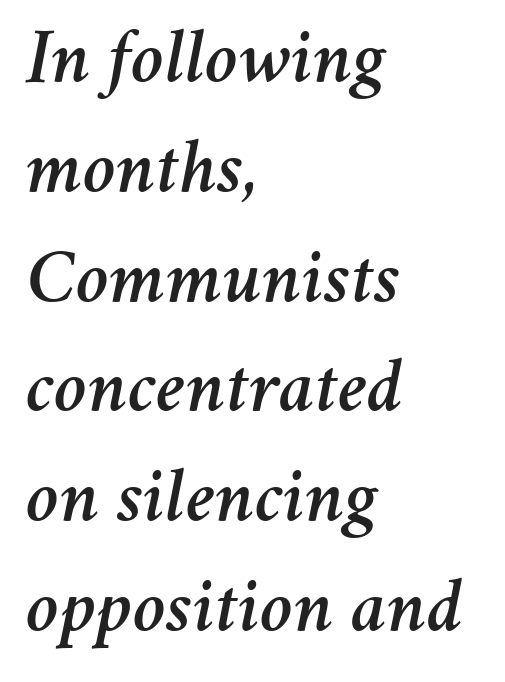
Q: Is the text italic (slanted)? A: Yes, it leans right by about 11 degrees.
Q: Is the text underlined? A: No.
Q: How is the paragraph aligned? A: Left-aligned.
Q: Is the spacing between letters normal or unusually wide? A: Normal.
Q: Is the spacing between lines tight, normal or loose? A: Normal.
Q: Width (condensed, normal, or wide)? A: Normal.
Q: Stroke contrast? A: Medium.
Q: x-height? A: Medium.
Q: Monospaced? A: No.
